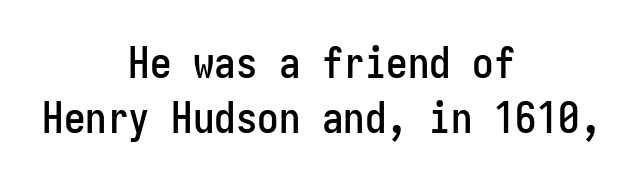
The rendering uses typewriter-style spacing with identical character cells. Reading down the column, the eye jumps a familiar distance to each next line. What kind of face is this? One without serifs — a sans. This sample uses plain, unmodified letter spacing. Which margin do the lines hug? Neither — every line sits in the middle.
